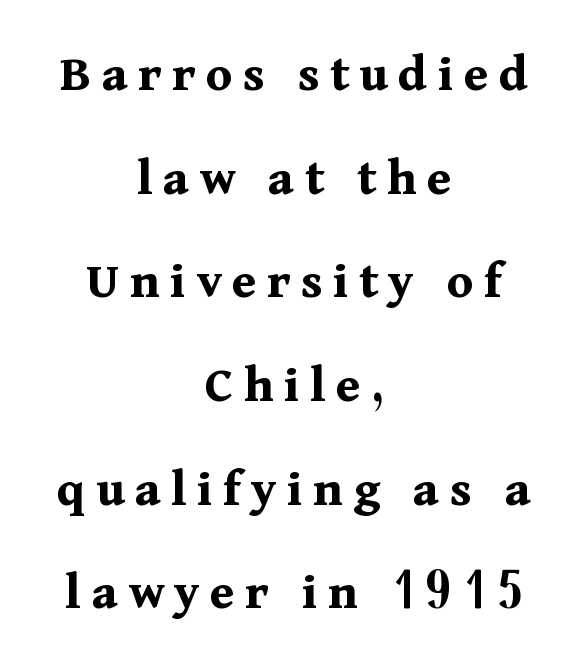
In terms of letterform style, serifs are clearly present. The designer dialed line spacing up above the default. These lines carry a lot of weight — the face is fully bold. The specimen omits any rule beneath the text block's lines.
